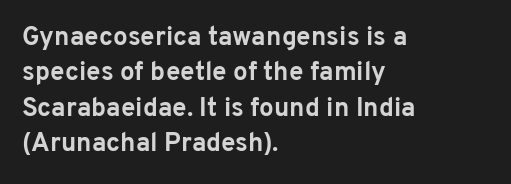
{"italic": "no", "bold": "yes", "underline": "no", "align": "left", "line_spacing": "normal", "line_spacing_ratio": 1.36, "letter_spacing": "normal", "letter_spacing_em": 0.0, "glyph_px": 26}
